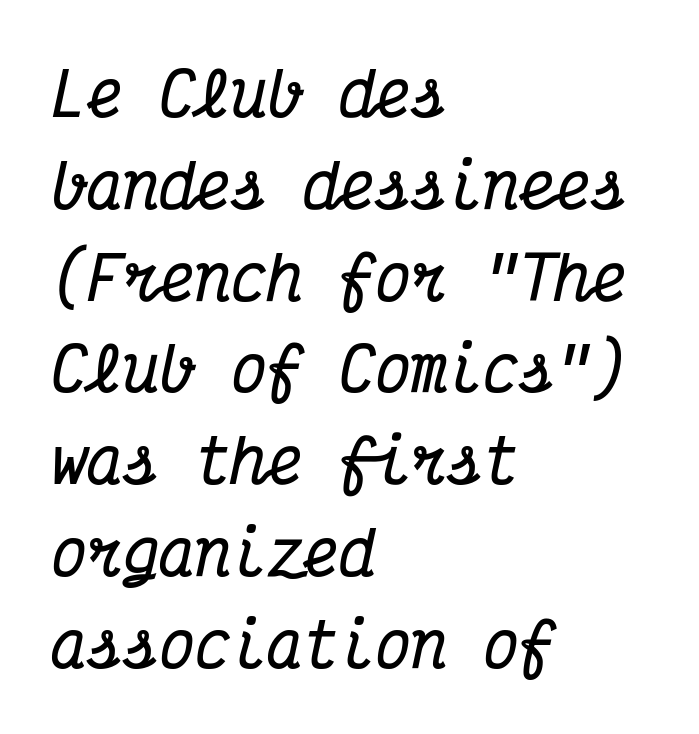
The image shows 60 px bold, condensed serif type, italic (leaning right), monospaced; set left-aligned, normal line spacing (1.53x), normal letter spacing, not underlined; medium stroke contrast and a medium x-height.
